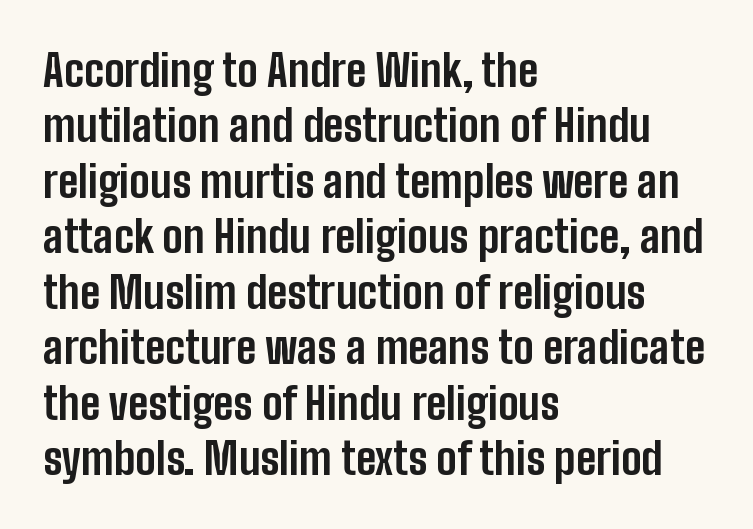
{"serif": "no", "italic": "no", "bold": "yes", "weight": "bold", "width": "condensed", "stroke_contrast": "low", "x_height": "medium", "monospaced": "no", "underline": "no", "align": "left", "line_spacing": "normal", "line_spacing_ratio": 1.26, "letter_spacing": "normal", "letter_spacing_em": 0.0, "glyph_px": 44}
